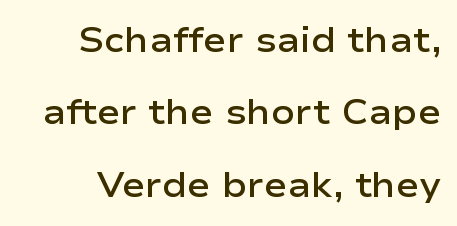
The letters sit at their default tracking, neither squeezed nor spread. Characters remain perfectly vertical along every line. The font family rendered here belongs to the sans-serif group. A semibold gives these letters moderate extra thickness, short of bold.
